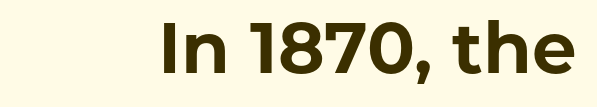
Q: Is the text bold? A: Yes.
Q: Is the text italic (slanted)? A: No, it is upright.
Q: Is the typeface a serif or a sans-serif typeface? A: Sans-serif.
Q: Is the text underlined? A: No.
Q: Is the spacing between letters normal or unusually wide? A: Normal.
Q: Width (condensed, normal, or wide)? A: Normal.
Q: Stroke contrast? A: Low.
Q: x-height? A: Medium.
Q: Monospaced? A: No.
